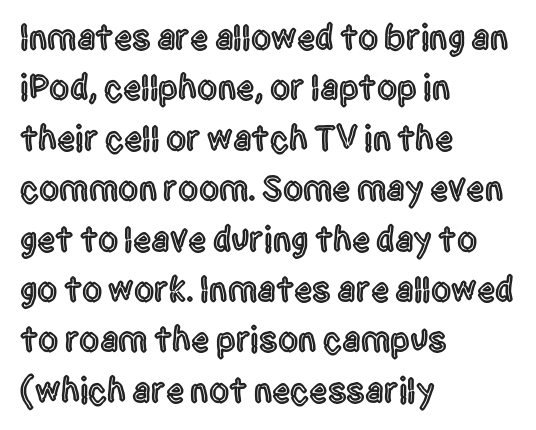
The image shows 36 px condensed sans-serif type, upright; set left-aligned, normal line spacing (1.4x), normal letter spacing, not underlined; a large x-height.
